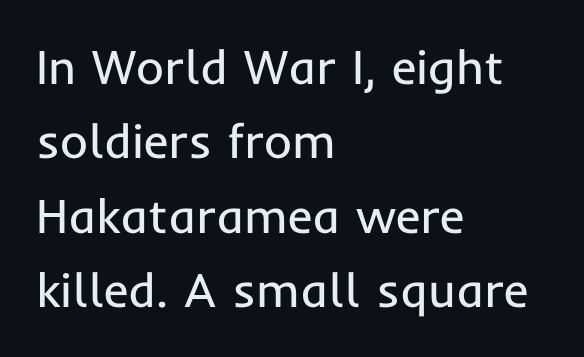
The image shows 48 px regular-weight sans-serif type, upright; set left-aligned, normal line spacing (1.55x), normal letter spacing, not underlined; low stroke contrast and a medium x-height.
